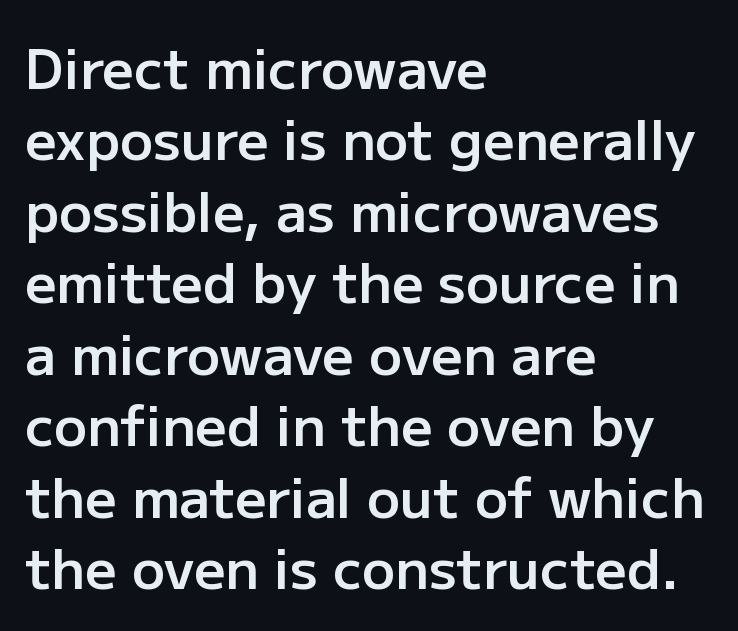
Line spacing here is normal. No extra tracking has been applied to these lines. The text was rendered using a sans face with plain stroke endings. Beneath every word, the page is bare. The type sits square on the baseline with zero lean. The strokes are fattened partway — semibold, not bold.
